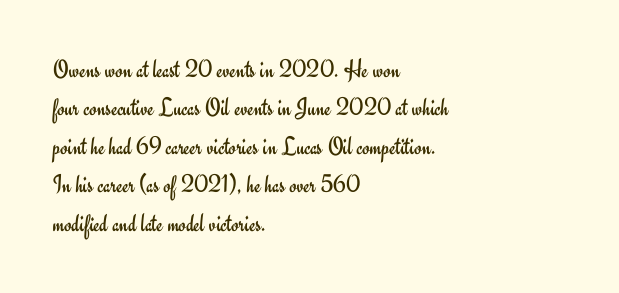
{"bold": "no", "underline": "no", "align": "left", "line_spacing": "normal", "line_spacing_ratio": 1.48, "letter_spacing": "normal", "letter_spacing_em": 0.0, "glyph_px": 26}
